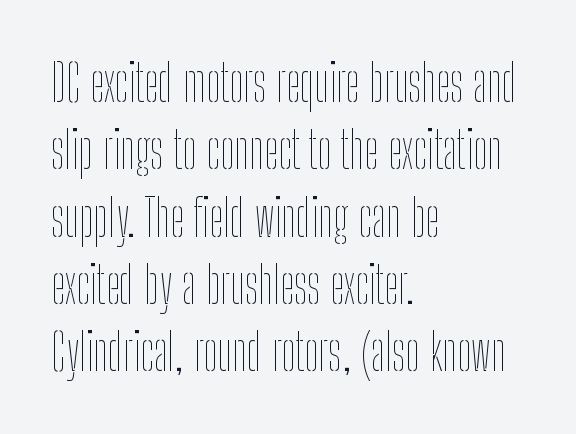
{"italic": "no", "bold": "no", "weight": "thin", "width": "condensed", "stroke_contrast": "low", "x_height": "medium", "monospaced": "no", "underline": "no", "align": "left", "line_spacing": "normal", "line_spacing_ratio": 1.32, "letter_spacing": "normal", "letter_spacing_em": 0.0, "glyph_px": 51}
